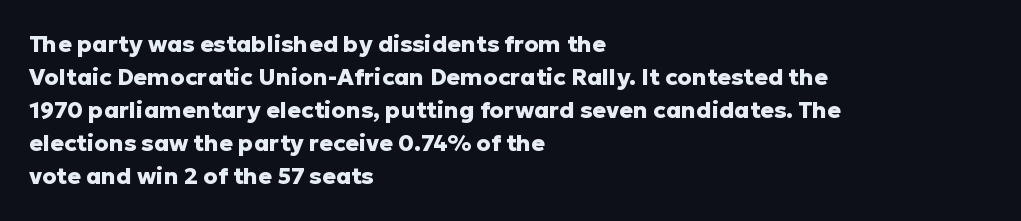
Q: Is the text bold? A: Yes.
Q: Is the text italic (slanted)? A: No, it is upright.
Q: Is the text underlined? A: No.
Q: How is the paragraph aligned? A: Left-aligned.
Q: Is the spacing between letters normal or unusually wide? A: Normal.
Q: Is the spacing between lines tight, normal or loose? A: Normal.
